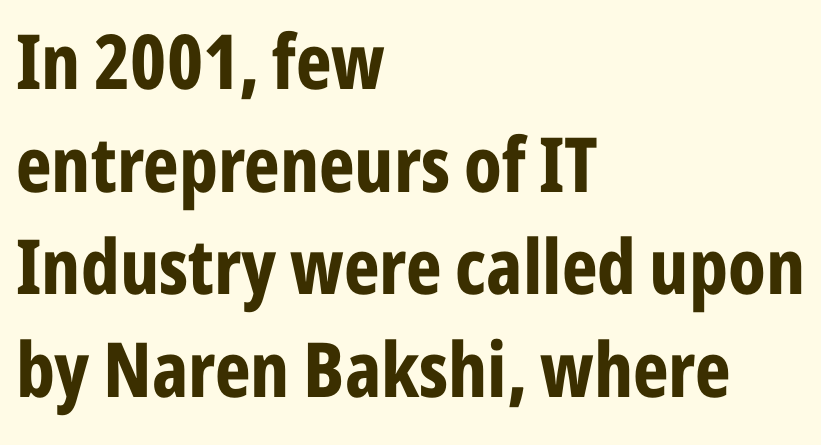
The image shows 76 px bold, condensed sans-serif type, upright; set left-aligned, normal line spacing (1.35x), normal letter spacing, not underlined; low stroke contrast and a medium x-height.
